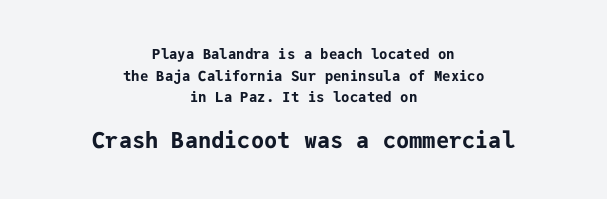
Do the letters lean? They stand straight. Descender tails drop into unmarked territory. Is the block centered? Yes — each line is placed symmetrically about the middle. How are the letters spaced? Ordinarily, with no added tracking. Whoever set this made the second block the dominant, larger element.
